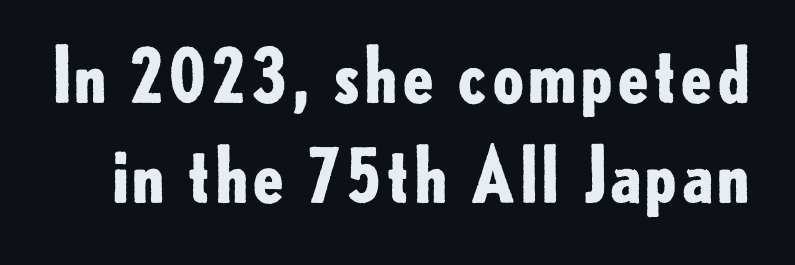
{"serif": "no", "italic": "no", "bold": "yes", "weight": "bold", "width": "normal", "stroke_contrast": "low", "x_height": "small", "monospaced": "no", "underline": "no", "line_spacing": "normal", "line_spacing_ratio": 1.34, "letter_spacing": "normal", "letter_spacing_em": 0.0, "glyph_px": 75}
